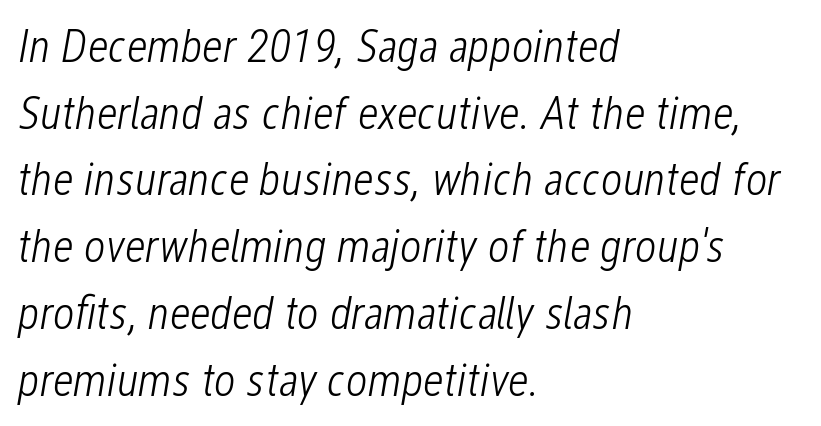
{"italic": "yes", "lean": "right", "slant_degrees": 12, "bold": "no", "weight": "light", "width": "condensed", "stroke_contrast": "low", "x_height": "medium", "monospaced": "no", "underline": "no", "align": "left", "line_spacing": "normal", "line_spacing_ratio": 1.42, "letter_spacing": "normal", "letter_spacing_em": 0.0, "glyph_px": 47}
